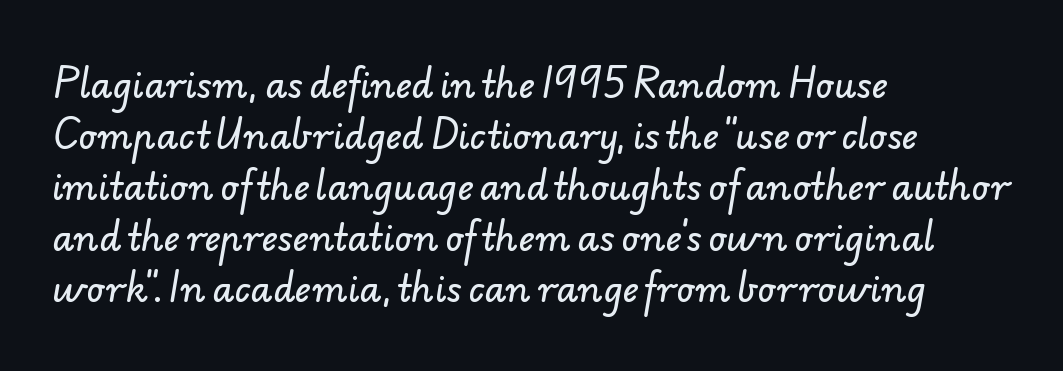
{"serif": "no", "width": "normal", "stroke_contrast": "low", "x_height": "small", "monospaced": "no", "underline": "no", "align": "left", "line_spacing": "normal", "line_spacing_ratio": 1.46, "letter_spacing": "normal", "letter_spacing_em": 0.0, "glyph_px": 35}
